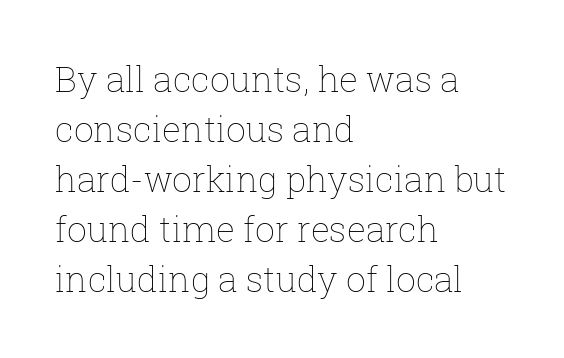
The image shows 35 px thin type, upright; set left-aligned, normal line spacing (1.43x), normal letter spacing, not underlined; low stroke contrast and a medium x-height.
